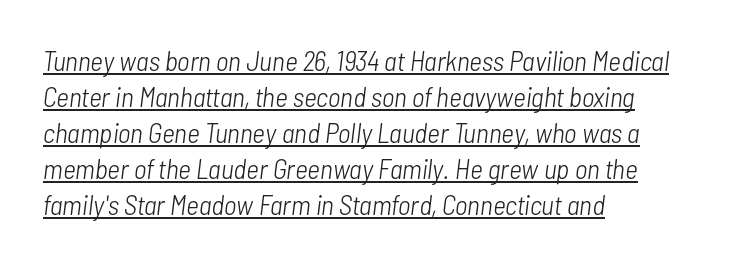
Q: Is the text bold? A: No.
Q: Is the text italic (slanted)? A: Yes, it leans right by about 7 degrees.
Q: Is the text underlined? A: Yes.
Q: How is the paragraph aligned? A: Left-aligned.
Q: Is the spacing between letters normal or unusually wide? A: Normal.
Q: Is the spacing between lines tight, normal or loose? A: Normal.
Q: Width (condensed, normal, or wide)? A: Condensed.
Q: Stroke contrast? A: Low.
Q: x-height? A: Medium.
Q: Monospaced? A: No.
